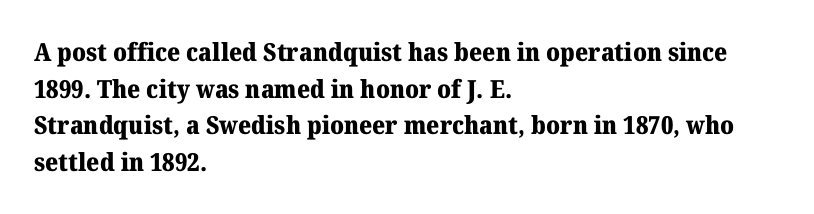
The image shows 25 px bold type, upright; set left-aligned, normal line spacing (1.47x), normal letter spacing, not underlined.
